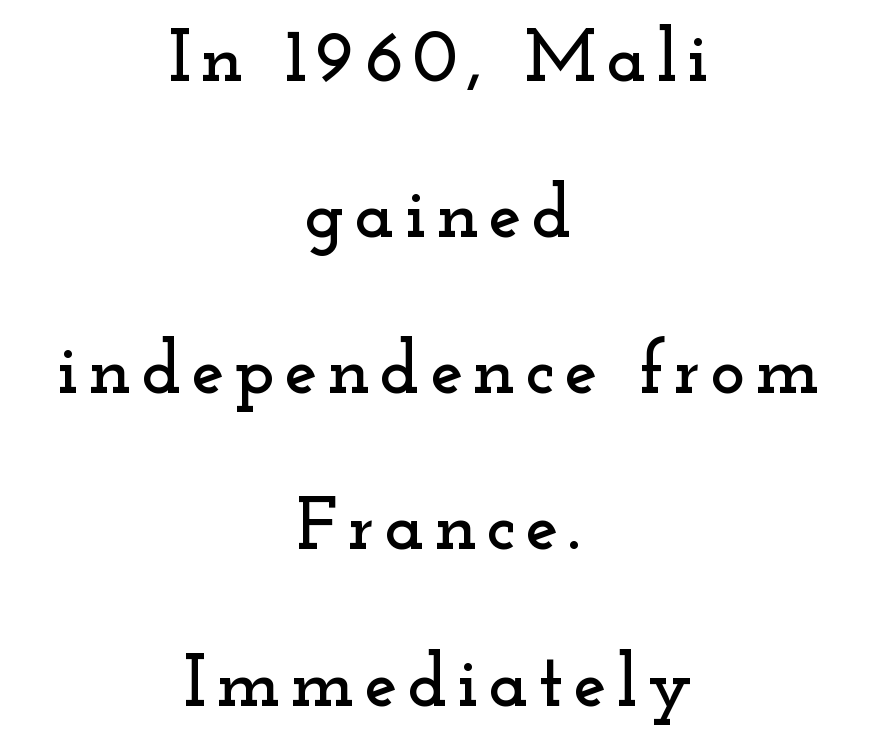
{"serif": "yes", "italic": "no", "width": "wide", "stroke_contrast": "low", "x_height": "small", "monospaced": "no", "underline": "no", "align": "center", "line_spacing": "loose", "line_spacing_ratio": 2.11, "glyph_px": 74}
